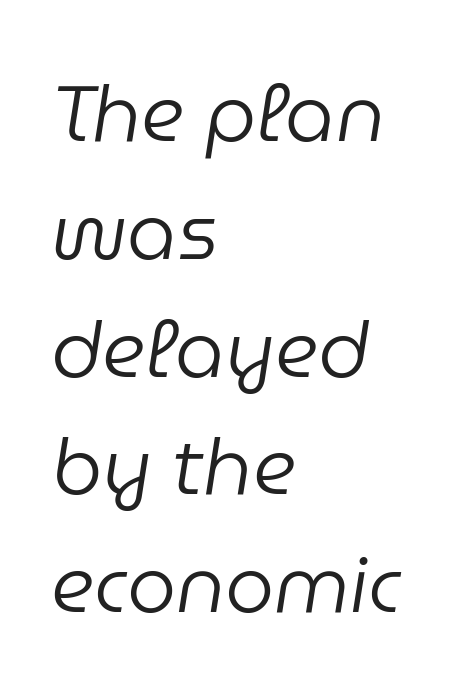
Q: Is the text bold? A: No.
Q: Is the text italic (slanted)? A: Yes, it leans right by about 9 degrees.
Q: Is the text underlined? A: No.
Q: How is the paragraph aligned? A: Left-aligned.
Q: Is the spacing between letters normal or unusually wide? A: Normal.
Q: Is the spacing between lines tight, normal or loose? A: Normal.
Q: Width (condensed, normal, or wide)? A: Normal.
Q: Stroke contrast? A: Low.
Q: x-height? A: Medium.
Q: Monospaced? A: No.
